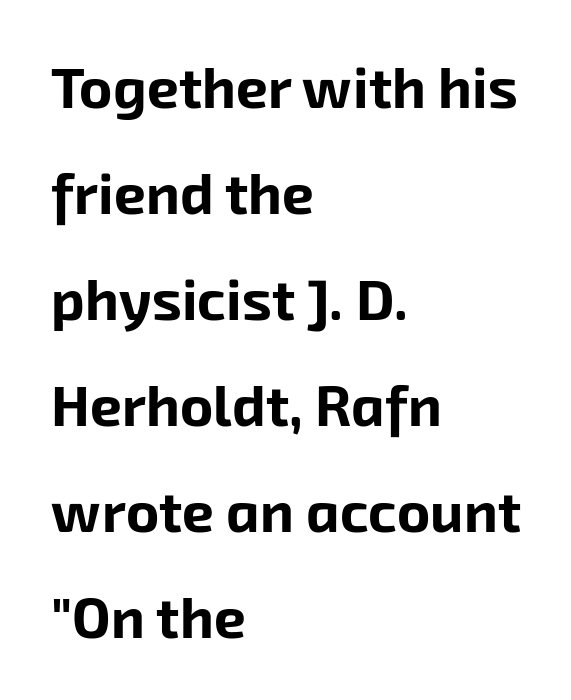
Q: Is the text bold? A: Yes.
Q: Is the typeface a serif or a sans-serif typeface? A: Sans-serif.
Q: Is the text underlined? A: No.
Q: How is the paragraph aligned? A: Left-aligned.
Q: Is the spacing between letters normal or unusually wide? A: Normal.
Q: Width (condensed, normal, or wide)? A: Normal.
Q: Stroke contrast? A: Low.
Q: x-height? A: Medium.
Q: Monospaced? A: No.
